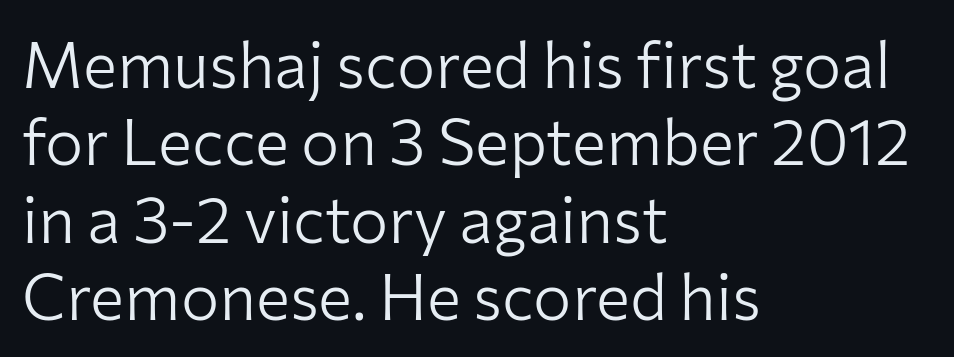
Q: Is the text bold? A: No.
Q: Is the text italic (slanted)? A: No, it is upright.
Q: Is the typeface a serif or a sans-serif typeface? A: Sans-serif.
Q: Is the text underlined? A: No.
Q: How is the paragraph aligned? A: Left-aligned.
Q: Is the spacing between letters normal or unusually wide? A: Normal.
Q: Width (condensed, normal, or wide)? A: Normal.
Q: Stroke contrast? A: Low.
Q: x-height? A: Medium.
Q: Monospaced? A: No.
